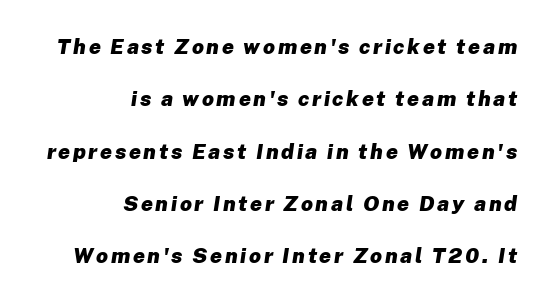
One-word summary of the alignment: right. The baseline area is clear. Whoever set this chose breathing room over compactness in the vertical rhythm. Weight check: bold — yes, fully.
